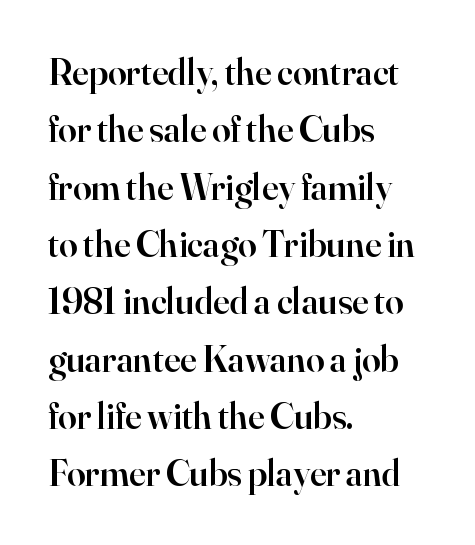
{"serif": "yes", "italic": "no", "bold": "semi", "weight": "semibold", "width": "normal", "stroke_contrast": "high", "x_height": "small", "monospaced": "no", "underline": "no", "align": "left", "line_spacing": "normal", "line_spacing_ratio": 1.55, "letter_spacing": "normal", "letter_spacing_em": 0.0, "glyph_px": 37}
